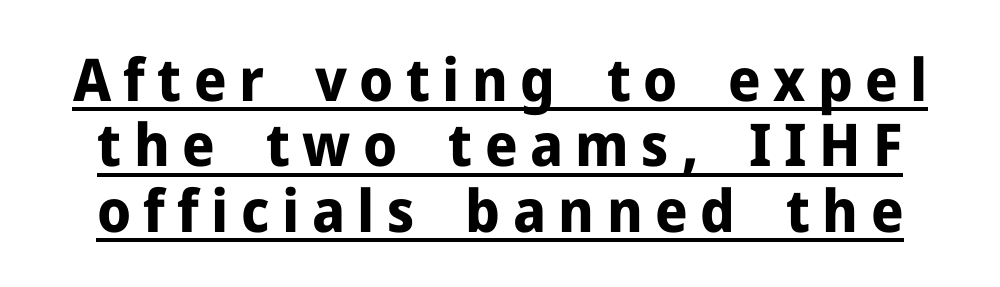
Q: Is the text bold? A: Yes.
Q: Is the text italic (slanted)? A: No, it is upright.
Q: Is the typeface a serif or a sans-serif typeface? A: Sans-serif.
Q: Is the text underlined? A: Yes.
Q: Is the spacing between letters normal or unusually wide? A: Unusually wide.
Q: Is the spacing between lines tight, normal or loose? A: Tight.
Q: Width (condensed, normal, or wide)? A: Normal.
Q: Stroke contrast? A: Low.
Q: x-height? A: Medium.
Q: Monospaced? A: No.
